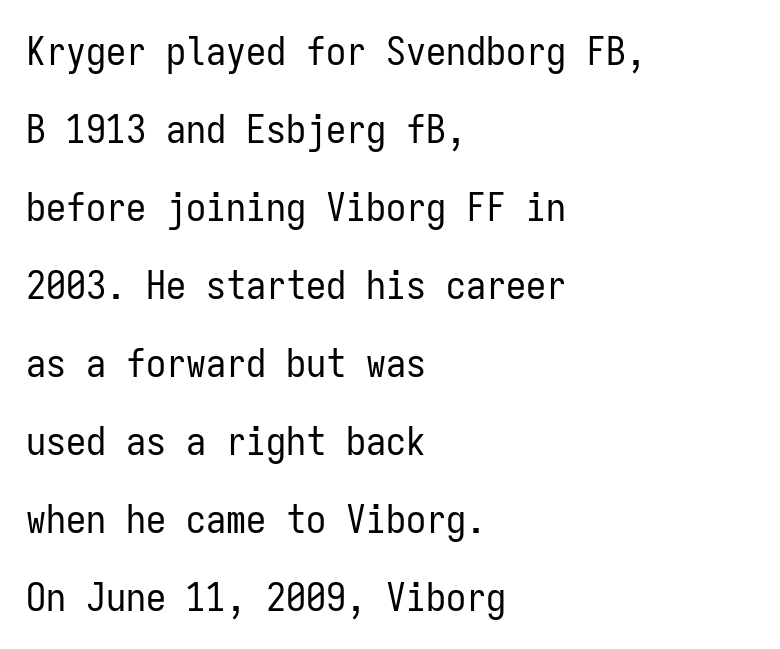
The image shows 40 px regular-weight, condensed sans-serif type, upright, monospaced; set left-aligned, loose line spacing (1.95x), normal letter spacing, not underlined; low stroke contrast and a medium x-height.
